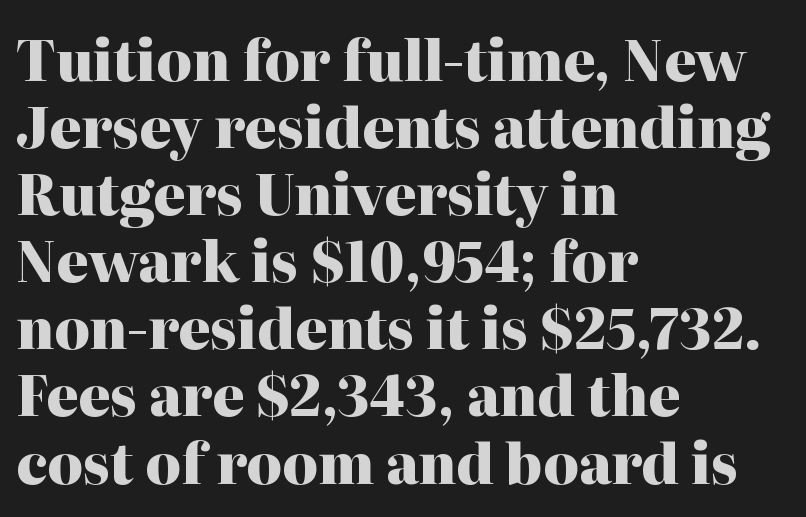
The image shows 55 px heavy serif type, upright; set left-aligned, line spacing 1.22x, normal letter spacing, not underlined; high stroke contrast and a medium x-height.
